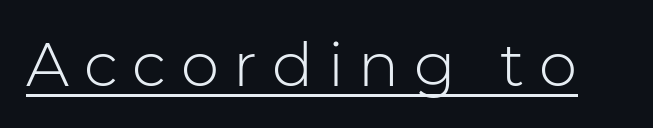
The image shows 61 px light sans-serif type, upright; set unusually wide letter spacing (+0.24 em), underlined; low stroke contrast and a medium x-height.
